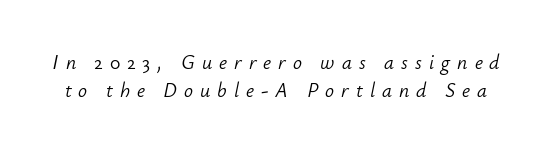
{"italic": "yes", "lean": "right", "slant_degrees": 12, "bold": "no", "underline": "no", "line_spacing": "normal", "line_spacing_ratio": 1.42, "letter_spacing": "wide", "letter_spacing_em": 0.35, "glyph_px": 20}
